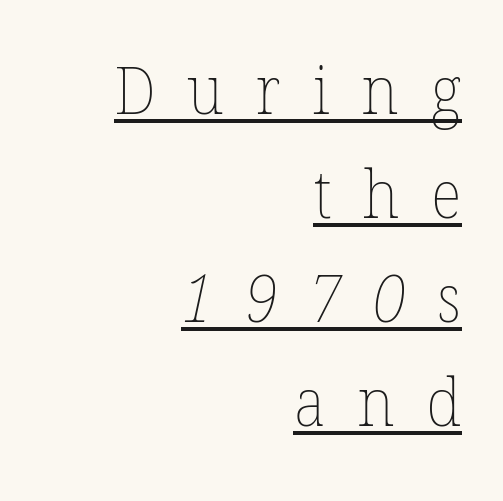
Think of a printed novel: that variable character pitch is what you see here. This rendering widens character spacing well past its baseline value. Compared with undecorated copy, this sample adds a rule below the words. What's the leading like? Ordinary, nothing unusual. Typeset ragged left — the right edge is the straight one.
